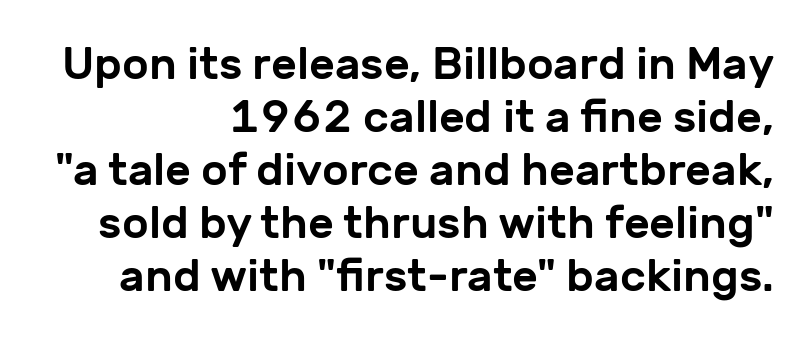
Does the lettering tilt? It doesn't — this is upright. Glance below the letters and you will spot only blank space. The letters sit at their default tracking, neither squeezed nor spread. The rag falls on the left side of this text block. Note: no serifs on the glyphs. This sample has the flowing, uneven cadence of proportional lettering.
